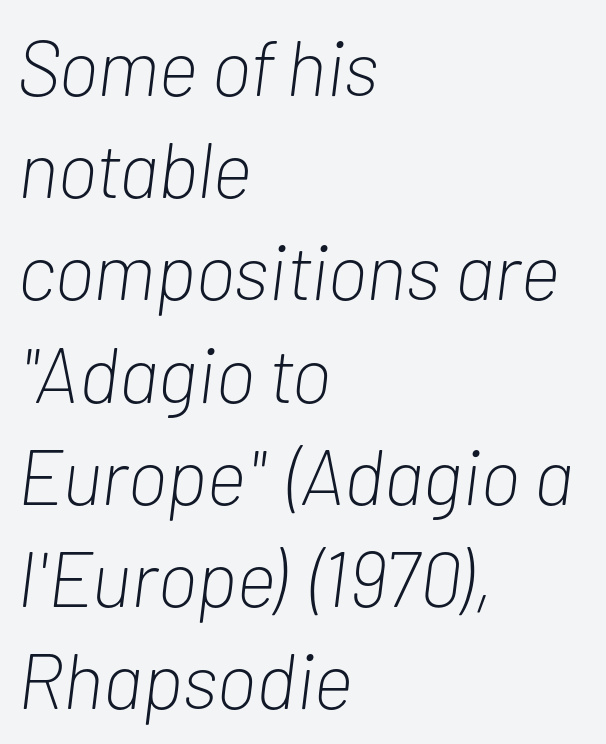
{"italic": "yes", "lean": "right", "slant_degrees": 7, "bold": "no", "weight": "light", "width": "condensed", "stroke_contrast": "low", "x_height": "medium", "monospaced": "no", "underline": "no", "align": "left", "line_spacing": "normal", "line_spacing_ratio": 1.31, "letter_spacing": "normal", "letter_spacing_em": 0.0, "glyph_px": 78}
